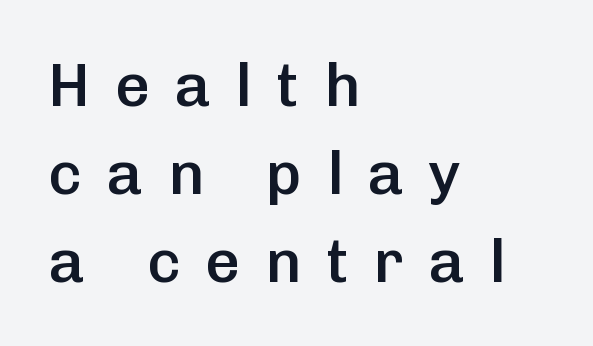
Line spacing here is normal. You could only call the tracking loose — the letters float apart. A fair bit of extra ink — the face is semibold, not bold. Rendered with straight, roman letterforms. The foot of each line stays bare and open. Think of a printed novel: that variable character pitch is what you see here.
